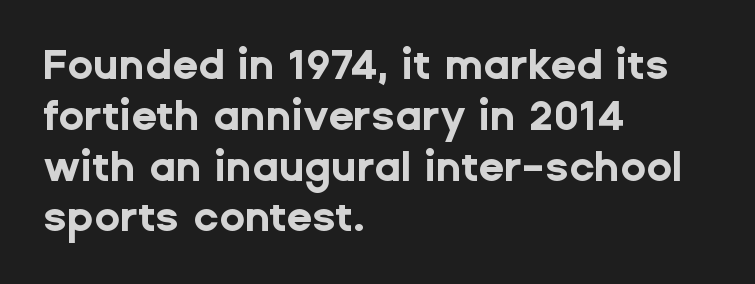
The image shows 42 px bold sans-serif type, upright; set left-aligned, line spacing 1.21x, normal letter spacing, not underlined; low stroke contrast and a medium x-height.
